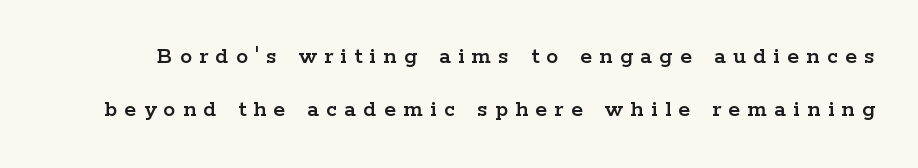
The image shows 24 px text type, upright; set loose line spacing (2.21x), unusually wide letter spacing (+0.31 em), not underlined.
